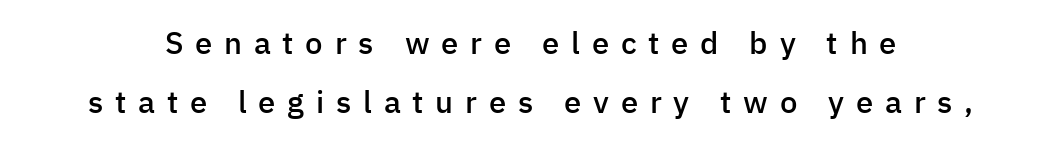
Q: Is the text bold? A: Semi-bold.
Q: Is the text italic (slanted)? A: No, it is upright.
Q: Is the typeface a serif or a sans-serif typeface? A: Sans-serif.
Q: Is the text underlined? A: No.
Q: Is the spacing between letters normal or unusually wide? A: Unusually wide.
Q: Is the spacing between lines tight, normal or loose? A: Loose.
Q: Width (condensed, normal, or wide)? A: Normal.
Q: Stroke contrast? A: Low.
Q: x-height? A: Medium.
Q: Monospaced? A: No.
